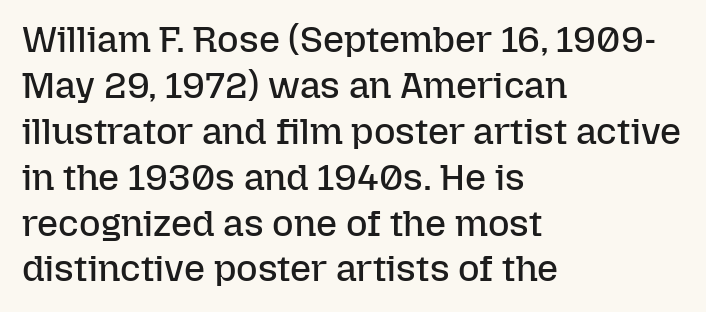
The image shows 37 px regular-weight type, upright; set left-aligned, line spacing 1.24x, normal letter spacing, not underlined; low stroke contrast and a medium x-height.
